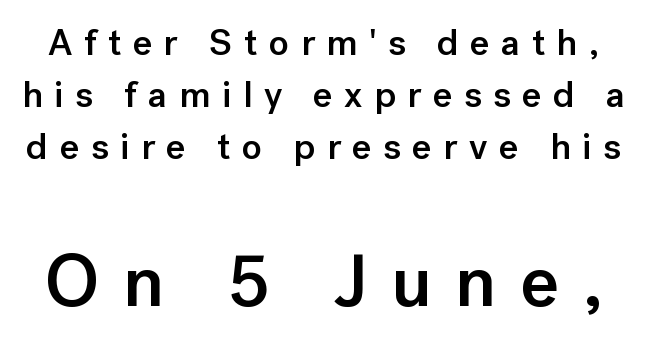
Grotesque or geometric, the face here clearly has no serifs. The foot of each line stays bare and open. Characters remain perfectly vertical along every line. Glyph-to-glyph distance is far greater than everyday printed text. Is the lower block the larger one? Yes — the lower block carries the bigger type.
